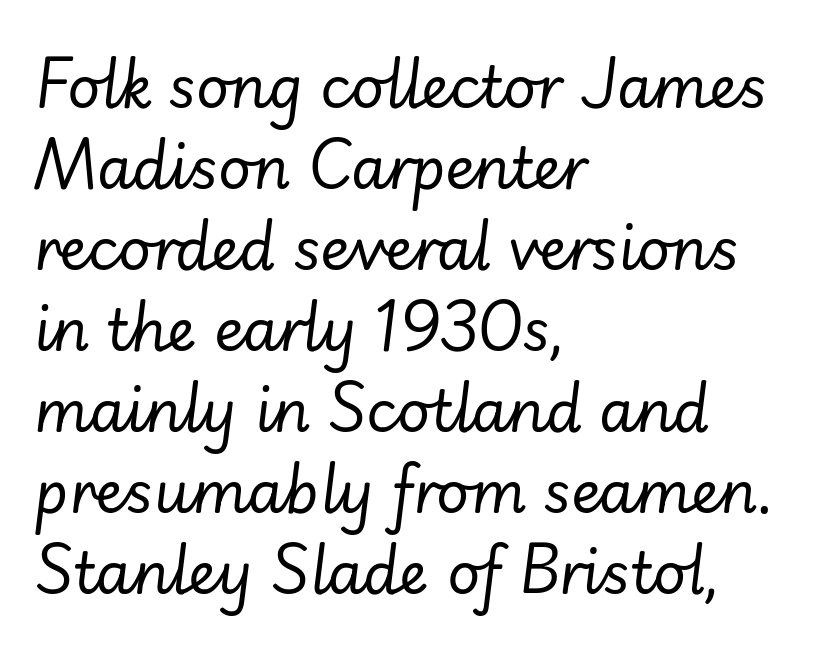
Plain, unruled lines of type. Is this a heavy cut? Hardly; it is regular or lighter. Each line starts at the same left margin while the right side varies. Notice how descenders clear the ascenders below comfortably — that's standard leading. The letters are slanted; this is an italic face. Looks like regular typesetting: each glyph gets only the width it needs.
